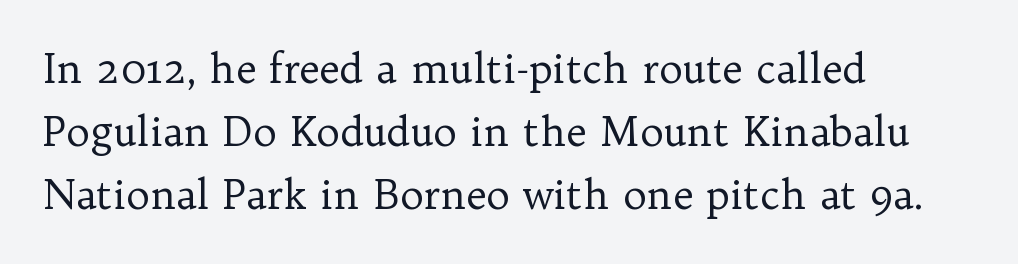
The line texture is even and compact thanks to regular tracking. Stroke thickness stays within the range of a standard reading face or lighter. The letters advance in unequal steps, a hallmark of proportional type. No italicization has been applied; the sample stays upright. Does the type have serifs? Yes, each stem ends in a small foot. Nobody drew a line under any word here.
